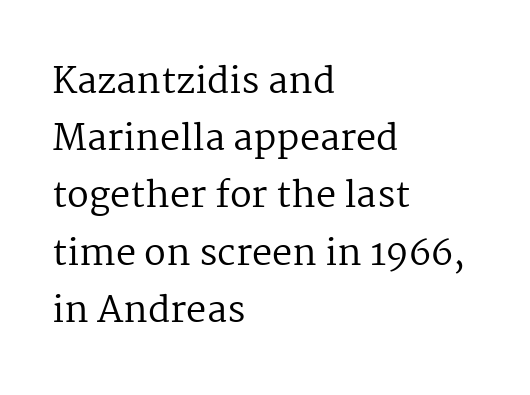
The image shows 36 px regular-weight serif type, upright; set left-aligned, normal line spacing (1.59x), normal letter spacing, not underlined; medium stroke contrast and a medium x-height.
